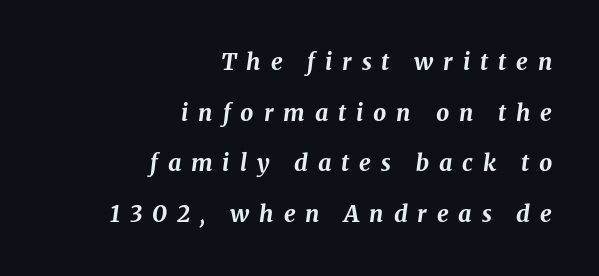
Q: Is the text bold? A: Yes.
Q: Is the text italic (slanted)? A: Yes, it leans right by about 8 degrees.
Q: Is the text underlined? A: No.
Q: How is the paragraph aligned? A: Right-aligned.
Q: Is the spacing between letters normal or unusually wide? A: Unusually wide.
Q: Is the spacing between lines tight, normal or loose? A: Loose.
